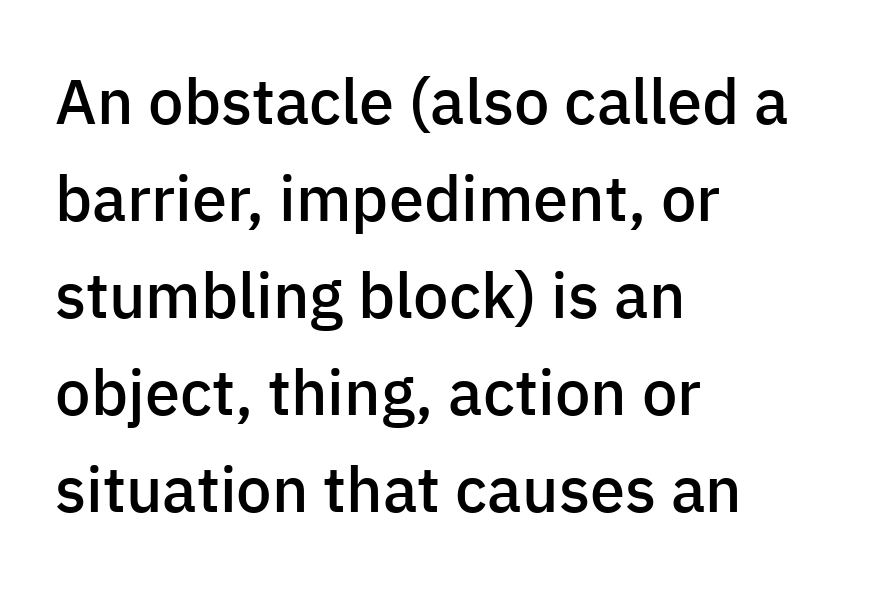
The image shows 63 px semibold sans-serif type, upright; set left-aligned, normal line spacing (1.54x), normal letter spacing, not underlined; low stroke contrast and a medium x-height.
